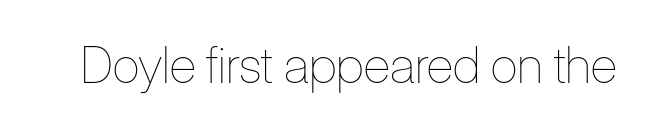
This reads as an unemphasized weight, regular at the heaviest. When letters stand straight like this, we call the style roman or upright. Has an underline been added? It has not. The face used here is proportionally spaced, like ordinary book or web type. Students, note that the glyphs here touch the page at normal intervals.
